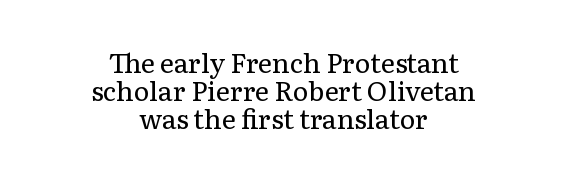
{"italic": "no", "bold": "no", "underline": "no", "align": "center", "line_spacing": "tight", "line_spacing_ratio": 1.04, "letter_spacing": "normal", "letter_spacing_em": 0.0, "glyph_px": 27}
